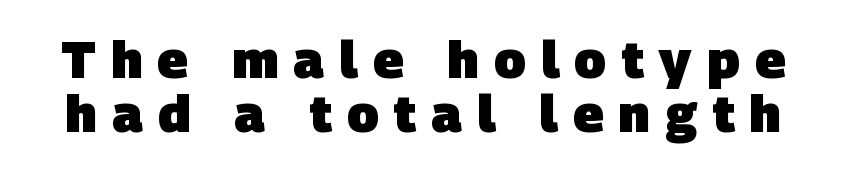
The image shows 52 px heavy sans-serif type; set tight line spacing (1.04x), unusually wide letter spacing (+0.29 em), not underlined; low stroke contrast and a large x-height.
